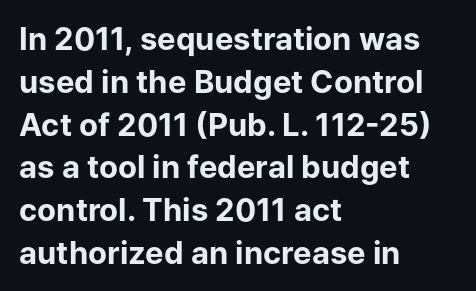
Here the designer chose a conventional face with non-uniform glyph widths. Normally led — the rows are evenly, conventionally spaced. These lines stack with their left ends in a neat column. The letters stand straight up with perfectly vertical stems. This sample uses plain, unmodified letter spacing. The glyphs are unaccompanied by any horizontal stroke below them.
